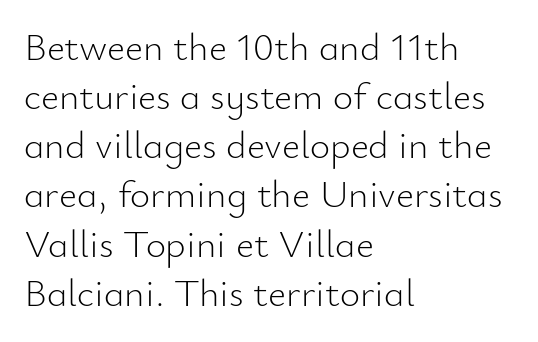
Q: Is the text bold? A: No.
Q: Is the text italic (slanted)? A: No, it is upright.
Q: Is the typeface a serif or a sans-serif typeface? A: Sans-serif.
Q: Is the text underlined? A: No.
Q: How is the paragraph aligned? A: Left-aligned.
Q: Is the spacing between letters normal or unusually wide? A: Normal.
Q: Is the spacing between lines tight, normal or loose? A: Normal.
Q: Width (condensed, normal, or wide)? A: Normal.
Q: Stroke contrast? A: Low.
Q: x-height? A: Small.
Q: Monospaced? A: No.
